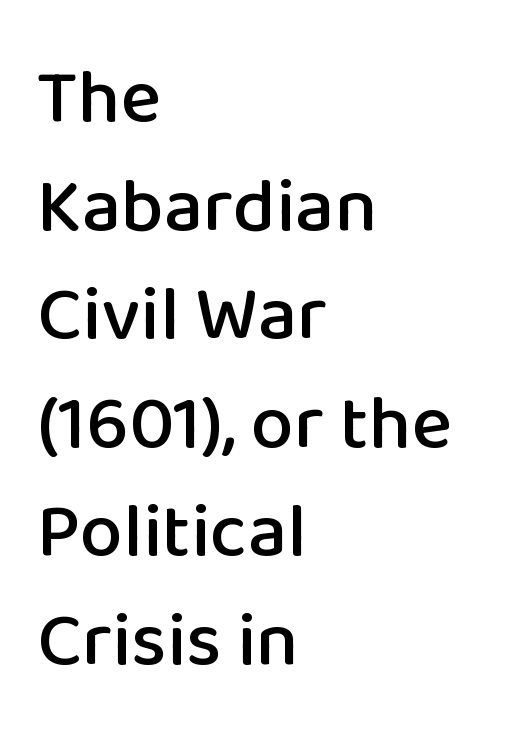
Q: Is the text italic (slanted)? A: No, it is upright.
Q: Is the typeface a serif or a sans-serif typeface? A: Sans-serif.
Q: Is the text underlined? A: No.
Q: How is the paragraph aligned? A: Left-aligned.
Q: Is the spacing between letters normal or unusually wide? A: Normal.
Q: Is the spacing between lines tight, normal or loose? A: Normal.
Q: Width (condensed, normal, or wide)? A: Normal.
Q: Stroke contrast? A: Low.
Q: x-height? A: Medium.
Q: Monospaced? A: No.
